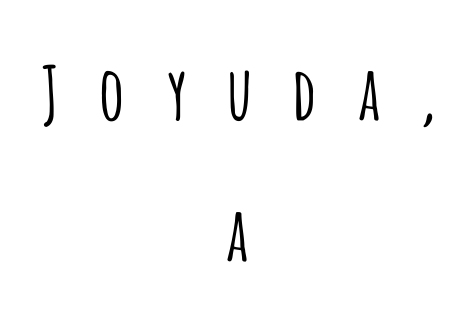
{"serif": "no", "italic": "no", "bold": "no", "weight": "light", "width": "condensed", "stroke_contrast": "low", "x_height": "large", "monospaced": "no", "underline": "no", "align": "center", "line_spacing": "loose", "line_spacing_ratio": 1.93, "letter_spacing": "wide", "letter_spacing_em": 0.48, "glyph_px": 73}
